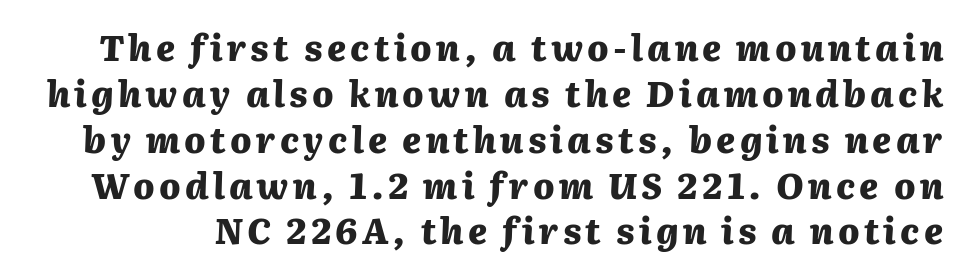
The image shows 35 px heavy type, italic (leaning right); set normal line spacing (1.31x), not underlined; medium stroke contrast and a medium x-height.
